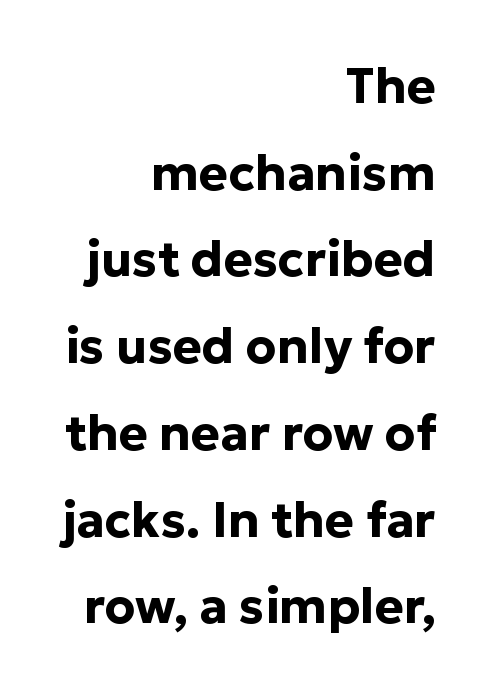
The image shows 49 px bold sans-serif type, upright; set right-aligned, line spacing 1.77x, normal letter spacing, not underlined; low stroke contrast and a medium x-height.
